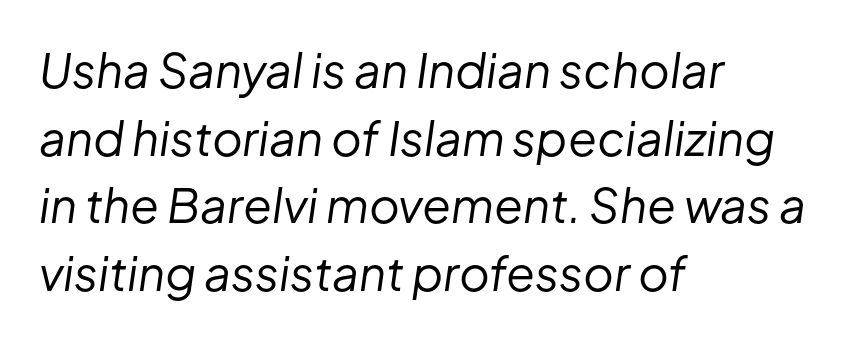
Q: Is the text bold? A: No.
Q: Is the text italic (slanted)? A: Yes, it leans right by about 8 degrees.
Q: Is the text underlined? A: No.
Q: How is the paragraph aligned? A: Left-aligned.
Q: Is the spacing between letters normal or unusually wide? A: Normal.
Q: Is the spacing between lines tight, normal or loose? A: Normal.
Q: Width (condensed, normal, or wide)? A: Normal.
Q: Stroke contrast? A: Low.
Q: x-height? A: Medium.
Q: Monospaced? A: No.
